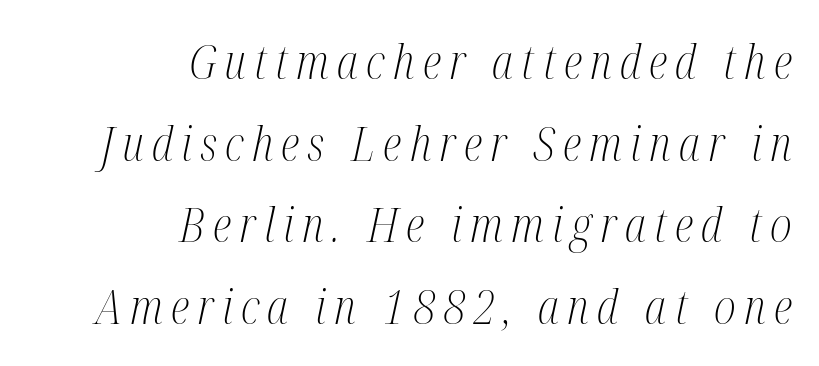
{"serif": "yes", "italic": "yes", "lean": "right", "slant_degrees": 12, "bold": "no", "weight": "light", "width": "condensed", "stroke_contrast": "medium", "x_height": "medium", "monospaced": "no", "underline": "no", "align": "right", "line_spacing": "normal", "line_spacing_ratio": 1.7, "glyph_px": 48}
